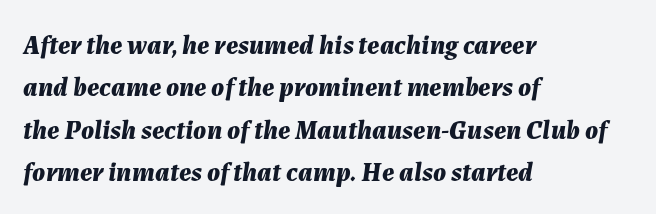
Q: Is the text bold? A: Yes.
Q: Is the text italic (slanted)? A: Yes, it leans right by about 7 degrees.
Q: Is the text underlined? A: No.
Q: How is the paragraph aligned? A: Left-aligned.
Q: Is the spacing between letters normal or unusually wide? A: Normal.
Q: Is the spacing between lines tight, normal or loose? A: Normal.
